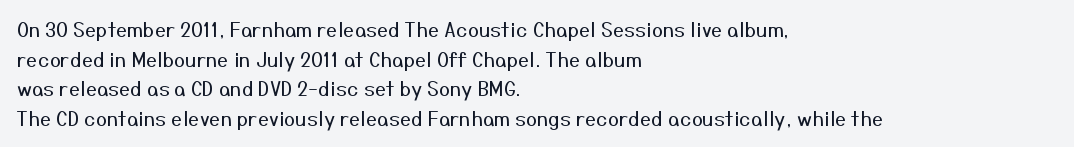
{"italic": "no", "bold": "no", "underline": "no", "align": "left", "line_spacing": "normal", "line_spacing_ratio": 1.48, "letter_spacing": "normal", "letter_spacing_em": 0.0, "glyph_px": 20}
